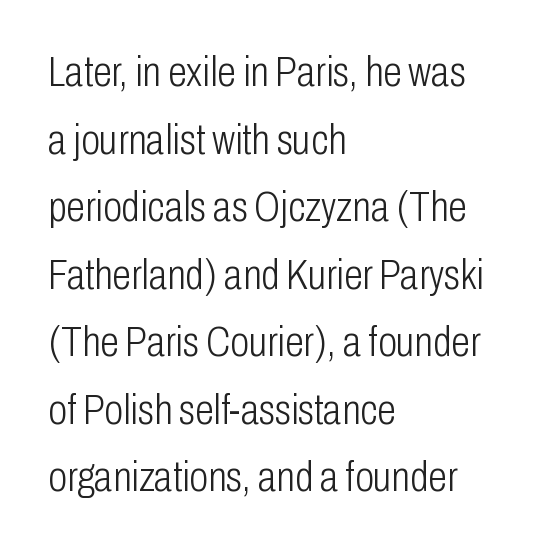
{"serif": "no", "italic": "no", "bold": "no", "weight": "light", "width": "condensed", "stroke_contrast": "low", "x_height": "medium", "monospaced": "no", "underline": "no", "align": "left", "line_spacing": "normal", "line_spacing_ratio": 1.57, "letter_spacing": "normal", "letter_spacing_em": 0.0, "glyph_px": 43}
